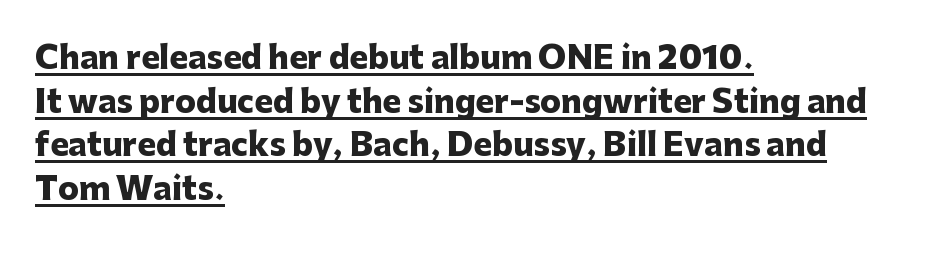
The image shows 31 px heavy sans-serif type, upright; set left-aligned, normal line spacing (1.41x), normal letter spacing, underlined; low stroke contrast and a medium x-height.
